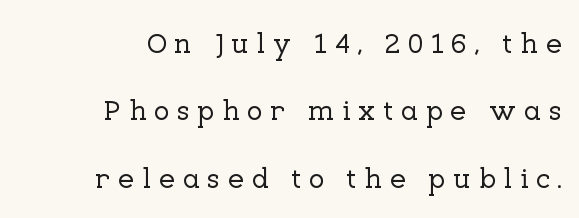
These lines are set flush right with a ragged left edge. One glance says open: line gaps are wider than usual. Examine the stroke ends and you'll spot serifs. A typesetter would call this proportional, since set widths differ per character.
